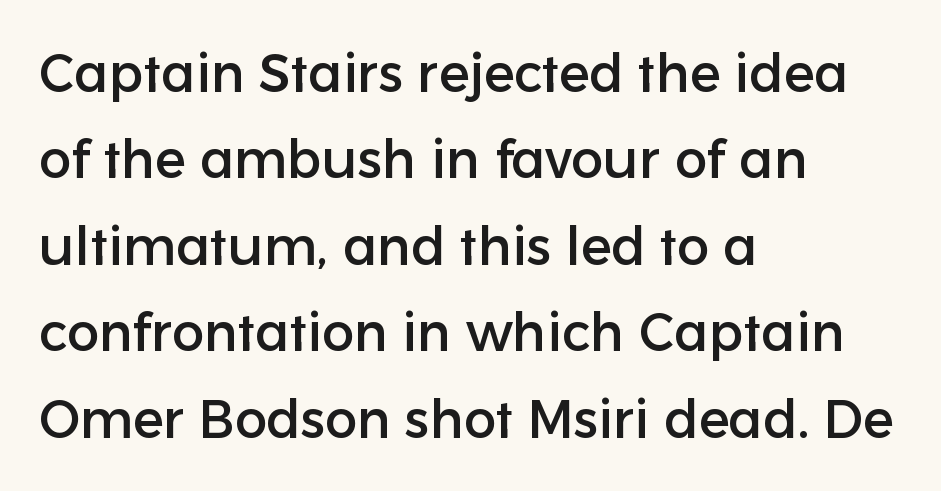
The image shows 54 px sans-serif type, upright; set left-aligned, normal line spacing (1.6x), normal letter spacing, not underlined; low stroke contrast and a medium x-height.
